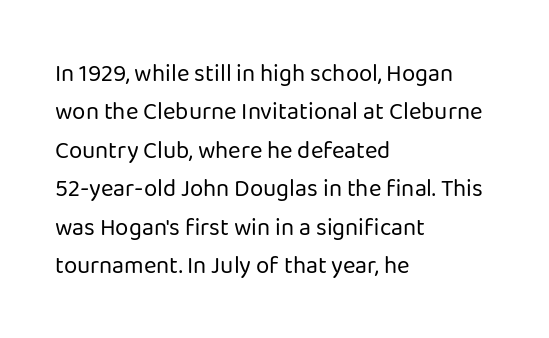
The image shows 24 px text type, upright; set left-aligned, normal line spacing (1.6x), normal letter spacing, not underlined.
